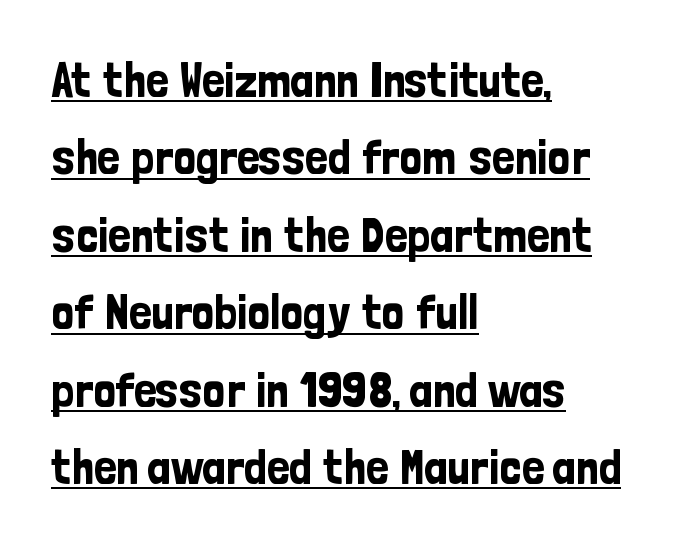
The image shows 49 px condensed sans-serif type, upright; set left-aligned, normal line spacing (1.58x), normal letter spacing, underlined; low stroke contrast and a medium x-height.
